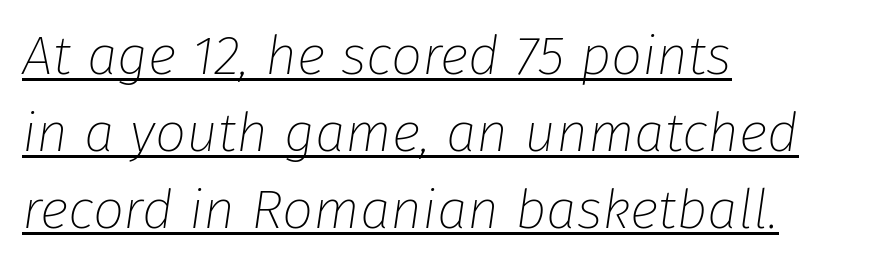
Q: Is the text bold? A: No.
Q: Is the text italic (slanted)? A: Yes, it leans right by about 8 degrees.
Q: Is the text underlined? A: Yes.
Q: How is the paragraph aligned? A: Left-aligned.
Q: Is the spacing between letters normal or unusually wide? A: Normal.
Q: Is the spacing between lines tight, normal or loose? A: Normal.
Q: Width (condensed, normal, or wide)? A: Normal.
Q: Stroke contrast? A: Low.
Q: x-height? A: Medium.
Q: Monospaced? A: No.
